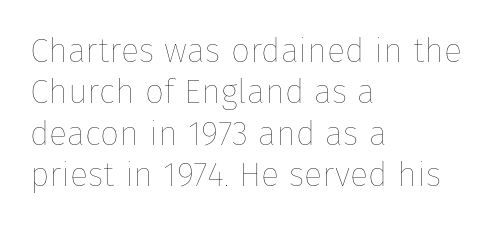
{"italic": "no", "bold": "no", "weight": "thin", "width": "normal", "stroke_contrast": "low", "x_height": "medium", "monospaced": "no", "underline": "no", "align": "left", "line_spacing_ratio": 1.22, "letter_spacing": "normal", "letter_spacing_em": 0.0, "glyph_px": 34}
